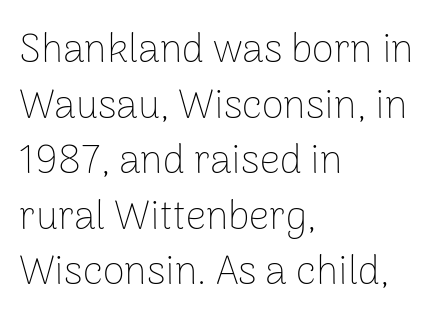
Normally led — the rows are evenly, conventionally spaced. This sample uses an upright cut, with every glyph sitting square on the baseline. A typesetter would call this proportional, since set widths differ per character. The type is set solid horizontally, with unmodified tracking. The string is rendered with underlining switched off.
